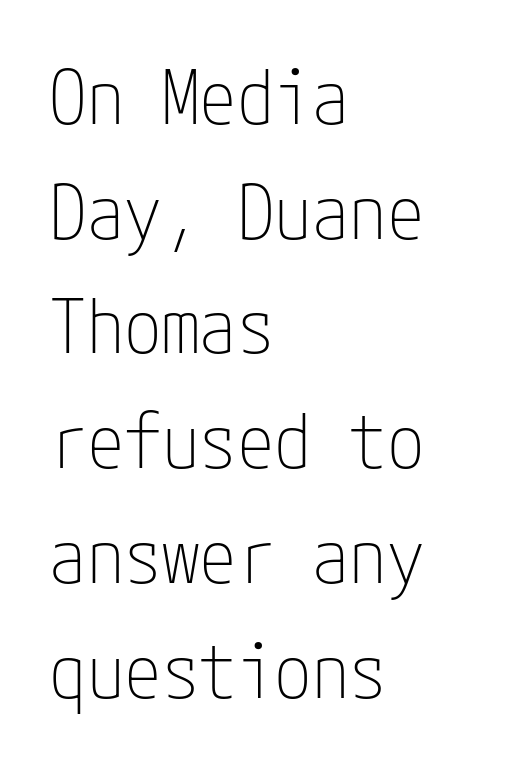
The image shows 75 px thin, condensed sans-serif type, upright; set left-aligned, normal line spacing (1.53x), normal letter spacing, not underlined; low stroke contrast and a medium x-height.
